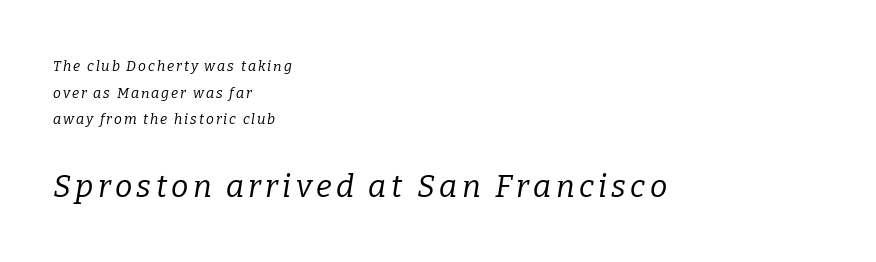
{"serif": "yes", "italic": "yes", "lean": "right", "slant_degrees": 9, "bold": "no", "weight": "regular", "width": "normal", "stroke_contrast": "low", "x_height": "medium", "monospaced": "no", "underline": "no", "align": "left", "line_spacing": "loose", "line_spacing_ratio": 1.9, "larger_block": "second", "size_ratio": 2.21, "glyph_px": 31}
